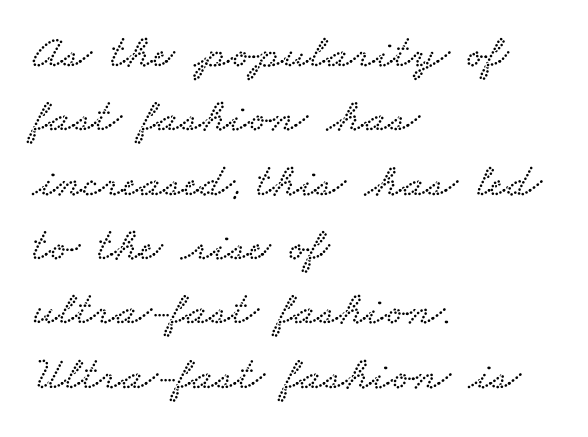
{"serif": "yes", "width": "wide", "stroke_contrast": "low", "x_height": "small", "monospaced": "no", "underline": "no", "align": "left", "line_spacing": "normal", "line_spacing_ratio": 1.34, "letter_spacing": "normal", "letter_spacing_em": 0.0, "glyph_px": 48}
